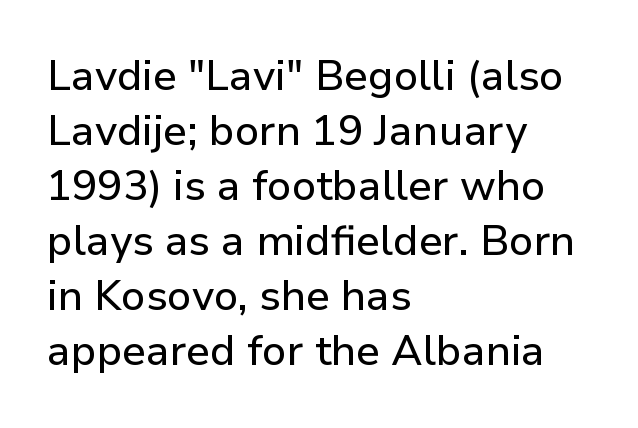
Q: Is the text italic (slanted)? A: No, it is upright.
Q: Is the typeface a serif or a sans-serif typeface? A: Sans-serif.
Q: Is the text underlined? A: No.
Q: How is the paragraph aligned? A: Left-aligned.
Q: Is the spacing between letters normal or unusually wide? A: Normal.
Q: Is the spacing between lines tight, normal or loose? A: Normal.
Q: Width (condensed, normal, or wide)? A: Normal.
Q: Stroke contrast? A: Low.
Q: x-height? A: Medium.
Q: Monospaced? A: No.
